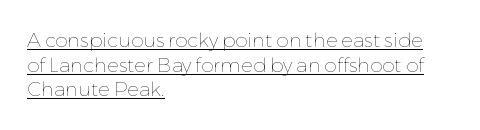
{"italic": "no", "bold": "no", "underline": "yes", "align": "left", "line_spacing_ratio": 1.23, "letter_spacing": "normal", "letter_spacing_em": 0.0, "glyph_px": 20}
